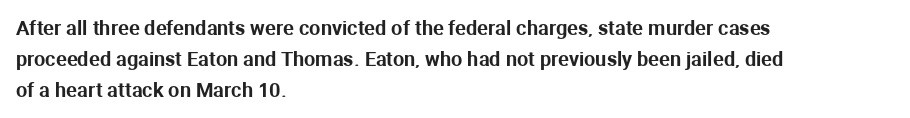
{"italic": "no", "underline": "no", "align": "left", "line_spacing": "normal", "line_spacing_ratio": 1.54, "letter_spacing": "normal", "letter_spacing_em": 0.0, "glyph_px": 20}
